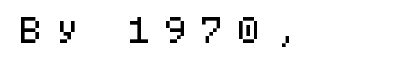
Q: Is the text italic (slanted)? A: No, it is upright.
Q: Is the typeface a serif or a sans-serif typeface? A: Sans-serif.
Q: Is the text underlined? A: No.
Q: Is the spacing between letters normal or unusually wide? A: Unusually wide.
Q: Width (condensed, normal, or wide)? A: Normal.
Q: Stroke contrast? A: Low.
Q: x-height? A: Large.
Q: Monospaced? A: Yes.
